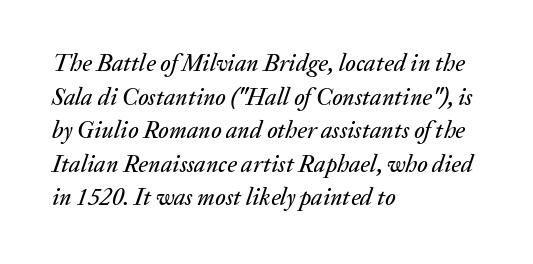
{"italic": "yes", "lean": "right", "slant_degrees": 20, "underline": "no", "align": "left", "line_spacing": "normal", "line_spacing_ratio": 1.4, "letter_spacing": "normal", "letter_spacing_em": 0.0, "glyph_px": 24}
